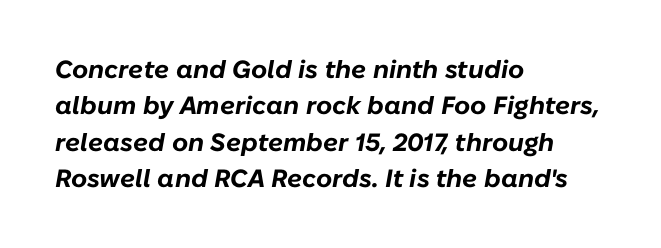
Characters follow at the spacing the type designer built in. On the weight axis this lands at bold, roughly 700. Only glyphs here, with clear space below each row. Rows of type keep a routine distance in the vertical direction. The text carries the slant typical of an italic or oblique font. The text block is weighted toward the left margin, trailing off unevenly rightward.
